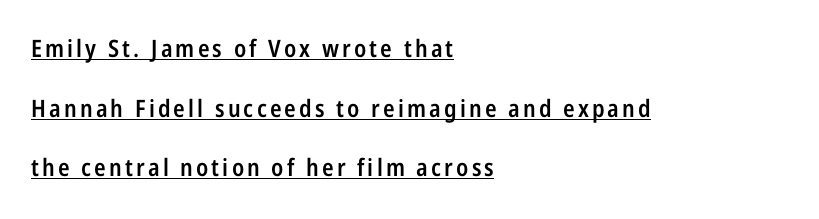
{"italic": "no", "bold": "semi", "underline": "yes", "align": "left", "line_spacing": "loose", "line_spacing_ratio": 2.48, "glyph_px": 24}
